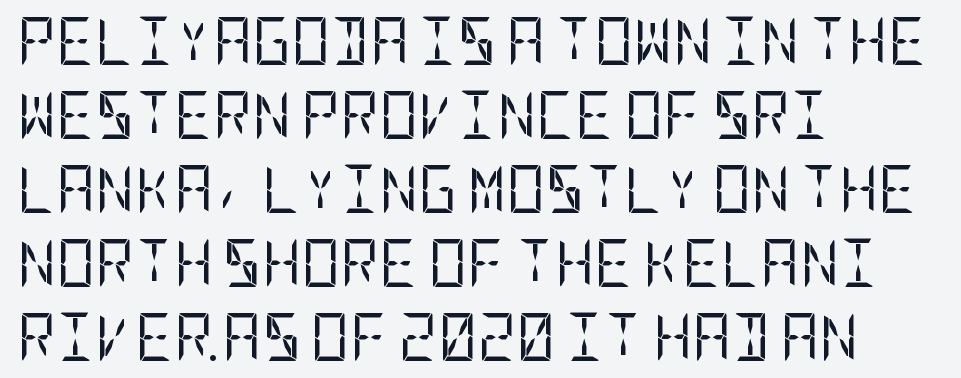
{"serif": "no", "italic": "no", "bold": "no", "weight": "regular", "width": "condensed", "stroke_contrast": "low", "x_height": "large", "underline": "no", "align": "left", "line_spacing": "normal", "line_spacing_ratio": 1.54, "letter_spacing": "normal", "letter_spacing_em": 0.0, "glyph_px": 48}
